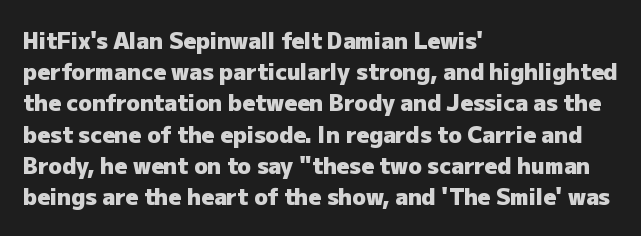
{"italic": "no", "bold": "yes", "underline": "no", "align": "left", "line_spacing": "normal", "line_spacing_ratio": 1.42, "letter_spacing": "normal", "letter_spacing_em": 0.0, "glyph_px": 22}
